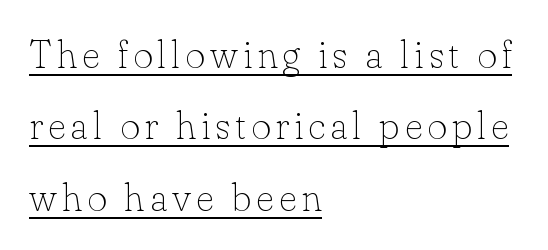
The image shows 39 px thin serif type, upright; set left-aligned, line spacing 1.83x, underlined; low stroke contrast and a small x-height.
